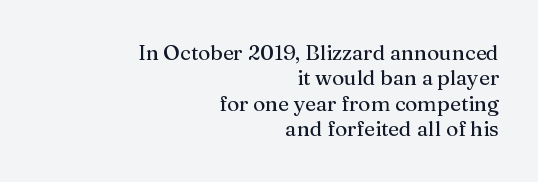
Teacher's note: observe the even right margin — that is flush-right alignment. The letterforms sit shoulder to shoulder at normal distance. The font's upright variant was chosen for this text. Decoration check: the copy has no underline.
